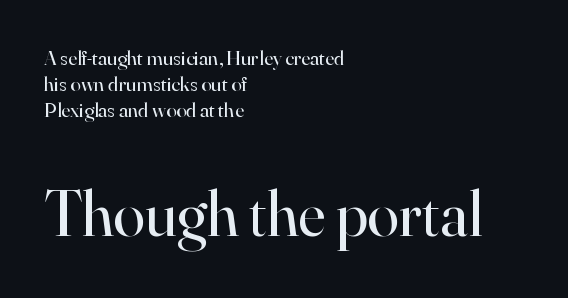
{"serif": "yes", "italic": "no", "bold": "no", "weight": "regular", "width": "normal", "stroke_contrast": "high", "x_height": "small", "monospaced": "no", "underline": "no", "align": "left", "line_spacing_ratio": 1.24, "letter_spacing": "normal", "letter_spacing_em": 0.0, "larger_block": "second", "size_ratio": 3.05, "glyph_px": 64}
